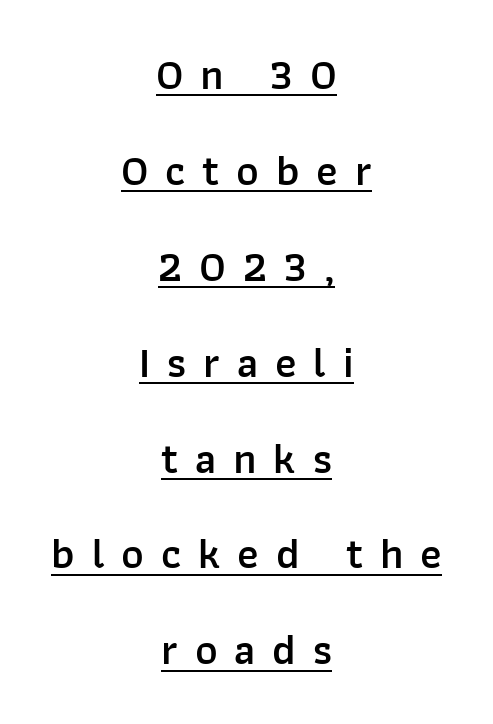
Q: Is the text bold? A: Semi-bold.
Q: Is the text italic (slanted)? A: No, it is upright.
Q: Is the typeface a serif or a sans-serif typeface? A: Sans-serif.
Q: Is the text underlined? A: Yes.
Q: How is the paragraph aligned? A: Centered.
Q: Is the spacing between letters normal or unusually wide? A: Unusually wide.
Q: Is the spacing between lines tight, normal or loose? A: Loose.
Q: Width (condensed, normal, or wide)? A: Normal.
Q: Stroke contrast? A: Low.
Q: x-height? A: Medium.
Q: Monospaced? A: No.
